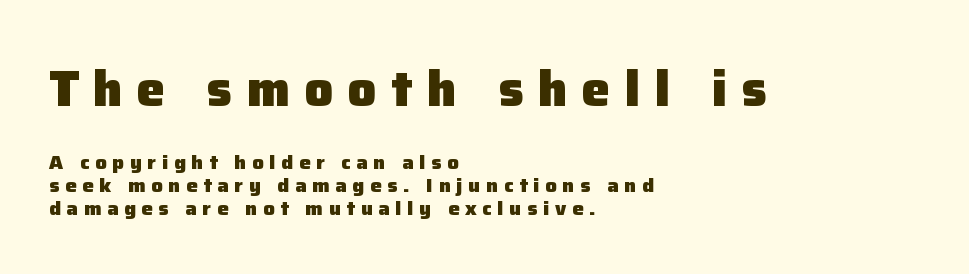
Reading down the block, your eye returns to a fixed left position each line. The area under the type is left untouched. The letters are bold, with thick, heavy strokes. The type family on display is of the sans-serif kind. Unlike italic type, these characters show no tilt at all.
